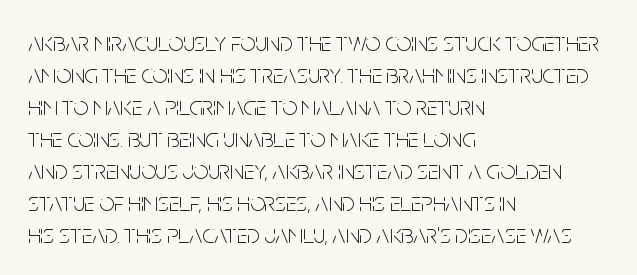
The image shows 26 px text type, upright; set left-aligned, line spacing 1.23x, normal letter spacing, not underlined.
